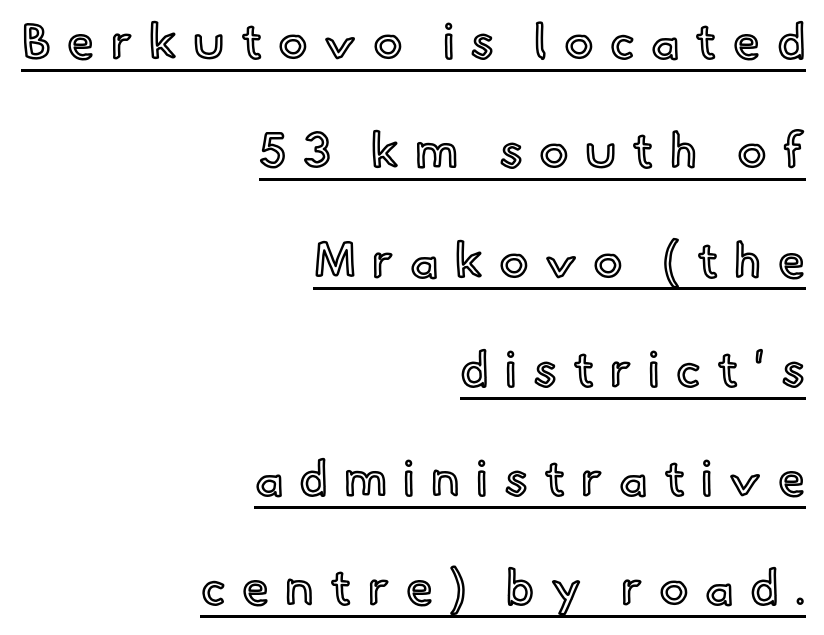
{"italic": "no", "width": "normal", "x_height": "small", "monospaced": "no", "underline": "yes", "align": "right", "line_spacing": "loose", "line_spacing_ratio": 2.23, "letter_spacing": "wide", "letter_spacing_em": 0.33, "glyph_px": 49}
